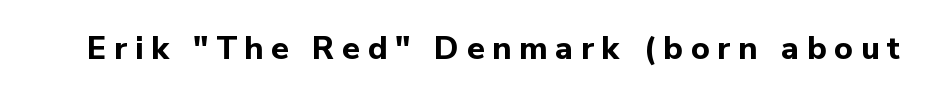
Q: Is the text bold? A: Yes.
Q: Is the text italic (slanted)? A: No, it is upright.
Q: Is the typeface a serif or a sans-serif typeface? A: Sans-serif.
Q: Is the text underlined? A: No.
Q: Is the spacing between letters normal or unusually wide? A: Unusually wide.
Q: Width (condensed, normal, or wide)? A: Normal.
Q: Stroke contrast? A: Low.
Q: x-height? A: Medium.
Q: Monospaced? A: No.
